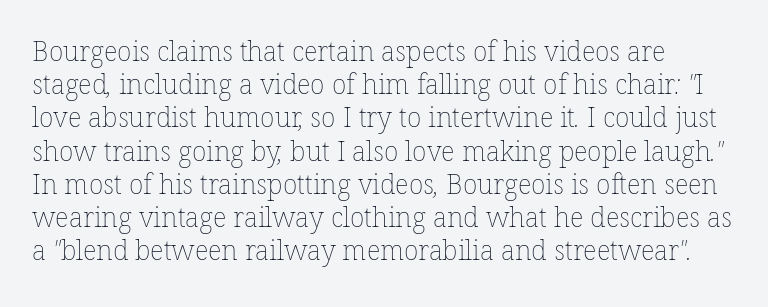
{"bold": "no", "underline": "no", "align": "left", "line_spacing_ratio": 1.23, "letter_spacing": "normal", "letter_spacing_em": 0.0, "glyph_px": 27}
